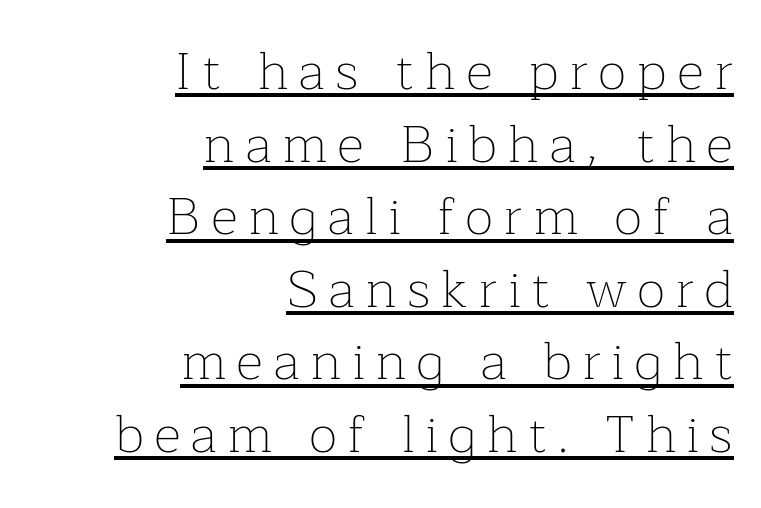
{"serif": "yes", "italic": "no", "bold": "no", "weight": "thin", "width": "normal", "stroke_contrast": "low", "x_height": "medium", "monospaced": "no", "underline": "yes", "align": "right", "line_spacing": "normal", "line_spacing_ratio": 1.37, "glyph_px": 53}
